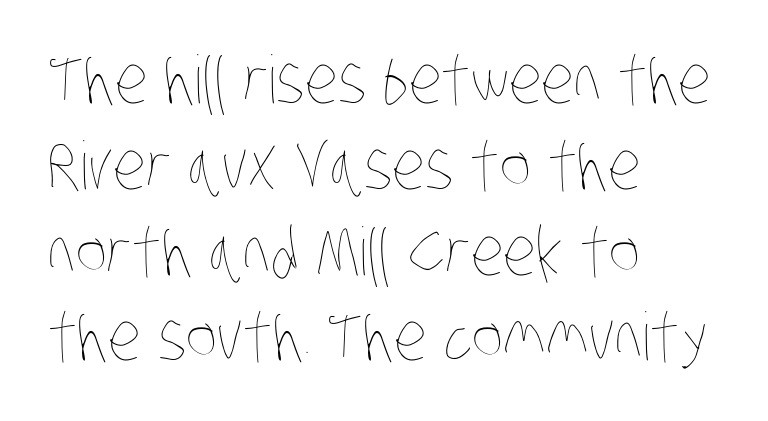
Q: Is the text bold? A: No.
Q: Is the text underlined? A: No.
Q: How is the paragraph aligned? A: Left-aligned.
Q: Is the spacing between letters normal or unusually wide? A: Normal.
Q: Is the spacing between lines tight, normal or loose? A: Normal.
Q: Width (condensed, normal, or wide)? A: Condensed.
Q: Stroke contrast? A: Low.
Q: x-height? A: Large.
Q: Monospaced? A: No.
